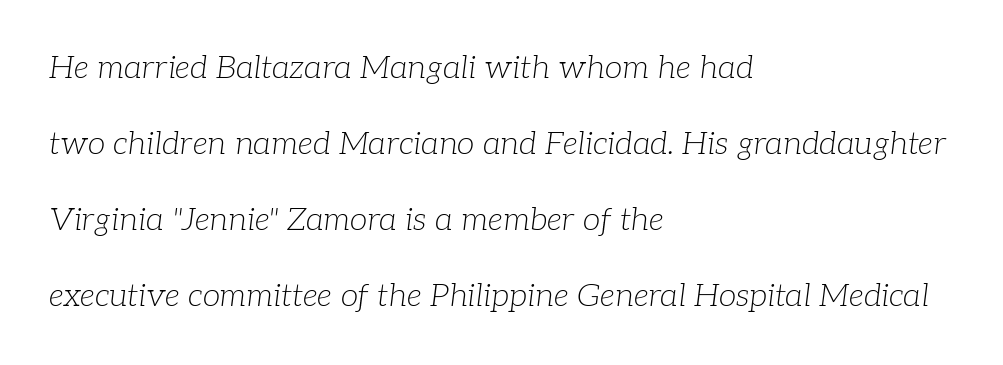
Is the type heavy? It reads as light-to-regular instead. The rag falls on the right side of this text block. Every character sits at an angle, as italics do. The line texture is even and compact thanks to regular tracking.
